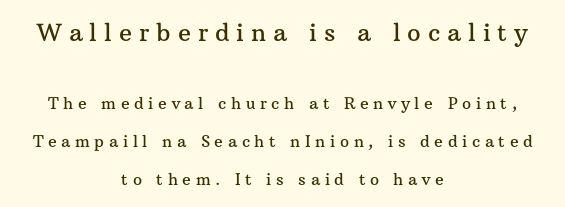
Posture: straight, roman, zero tilt. Loosely led — the rows are spread out. Horizontal alignment here is central, giving a formal, balanced look. A student would notice the top passage is typeset larger than what follows. These lines have a slow, spaced-out rhythm from letter to letter. The words here are not underlined.
